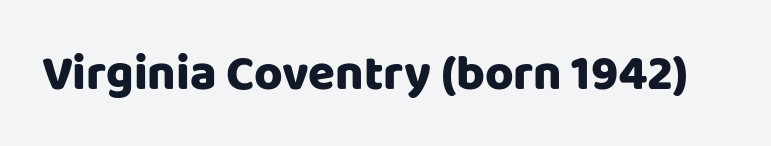
Spacing verdict: proportional, widths tailored to each character. Each letter's strokes conclude bluntly, with no projecting serifs. A roman cut, with each character standing at attention. Nothing unusual about the tracking: characters are spaced as the font intends.
